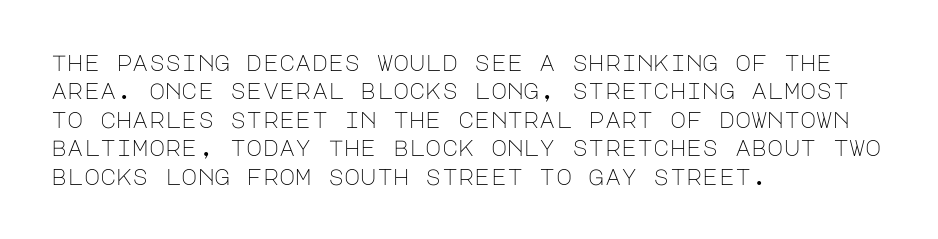
Q: Is the text bold? A: No.
Q: Is the text italic (slanted)? A: No, it is upright.
Q: Is the text underlined? A: No.
Q: How is the paragraph aligned? A: Left-aligned.
Q: Is the spacing between letters normal or unusually wide? A: Normal.
Q: Is the spacing between lines tight, normal or loose? A: Normal.
